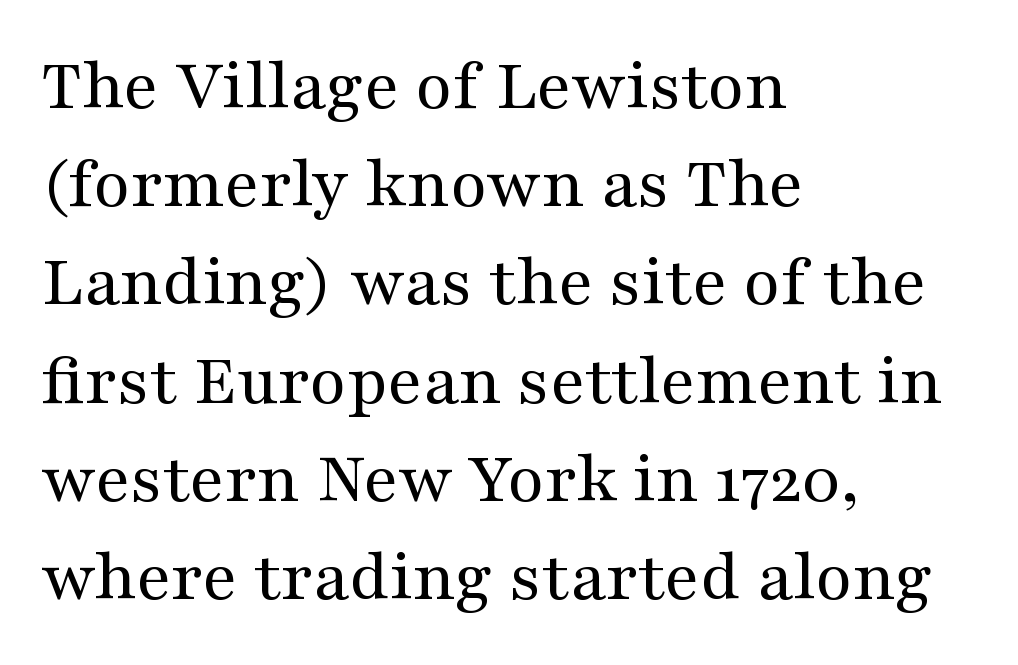
{"serif": "yes", "italic": "no", "bold": "no", "weight": "regular", "width": "wide", "stroke_contrast": "medium", "x_height": "medium", "monospaced": "no", "underline": "no", "align": "left", "line_spacing": "normal", "line_spacing_ratio": 1.31, "letter_spacing": "normal", "letter_spacing_em": 0.0, "glyph_px": 75}
